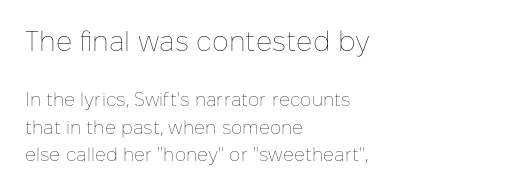
{"italic": "no", "bold": "no", "weight": "thin", "width": "normal", "stroke_contrast": "low", "x_height": "medium", "monospaced": "no", "underline": "no", "align": "left", "line_spacing": "normal", "line_spacing_ratio": 1.45, "letter_spacing": "normal", "letter_spacing_em": 0.0, "larger_block": "first", "size_ratio": 1.47, "glyph_px": 28}
